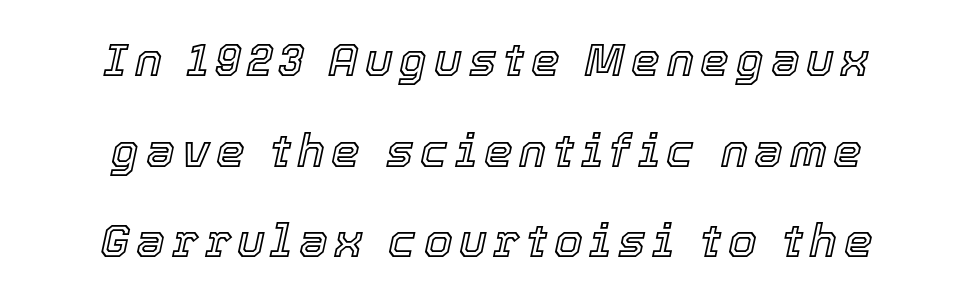
Q: Is the text italic (slanted)? A: Yes, it leans right by about 12 degrees.
Q: Is the text underlined? A: No.
Q: How is the paragraph aligned? A: Centered.
Q: Is the spacing between lines tight, normal or loose? A: Loose.
Q: Width (condensed, normal, or wide)? A: Normal.
Q: x-height? A: Medium.
Q: Monospaced? A: No.
